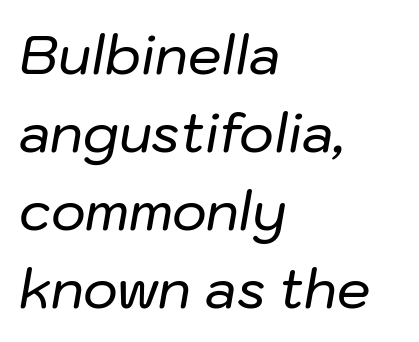
There's an unmistakable incline to the writing here. The face used here is rendered with its standard letterfit. A typesetter would call this proportional, since set widths differ per character. How would I describe the line gaps? Plain and ordinary. The passage shown is not underscored anywhere. A student would call this left alignment; a typographer would say flush left, rag right.
